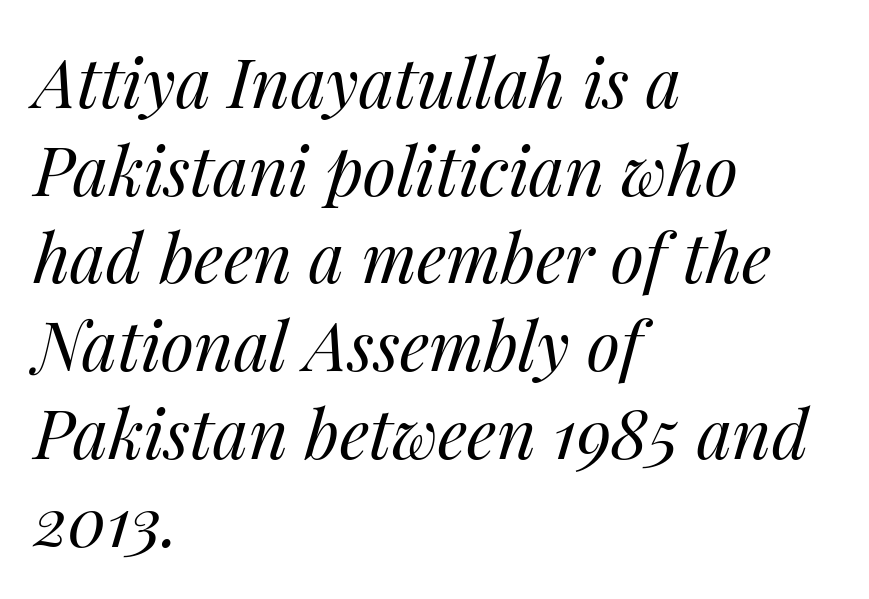
The image shows 68 px regular-weight type, italic (leaning right); set left-aligned, normal line spacing (1.29x), normal letter spacing, not underlined; medium stroke contrast and a medium x-height.
